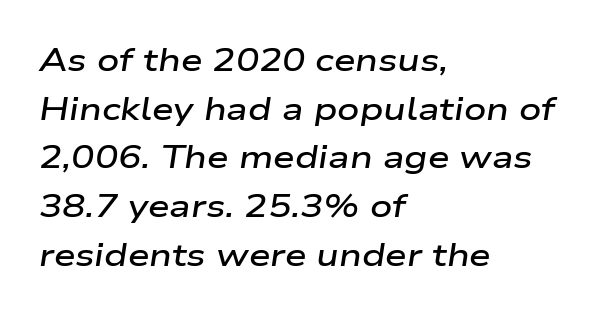
Anything drawn beneath the words? Only blank space. Character widths vary here, with narrow letters taking less room than wide ones. The face used here has a pronounced slope to its letters. Leftover space on each line is placed entirely after the last word. Tracking here is standard; glyphs follow each other at the usual distance. Leading: standard.
